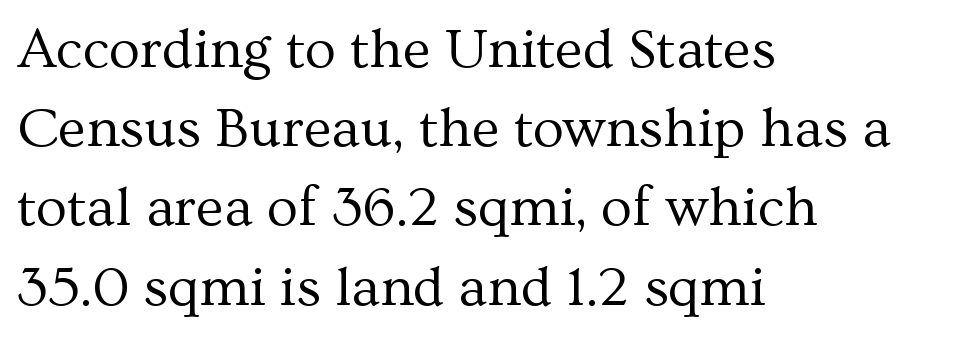
{"serif": "yes", "italic": "no", "bold": "no", "weight": "regular", "width": "normal", "stroke_contrast": "medium", "x_height": "medium", "monospaced": "no", "underline": "no", "align": "left", "line_spacing": "normal", "line_spacing_ratio": 1.39, "letter_spacing": "normal", "letter_spacing_em": 0.0, "glyph_px": 57}
